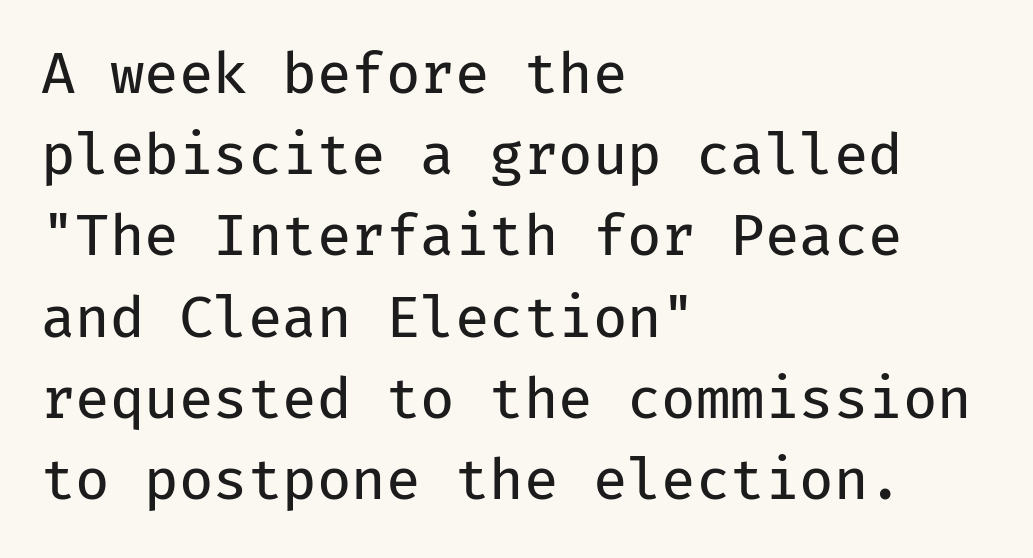
Stems here are at most as thick as an everyday book face. If you measured baseline to baseline, you'd find a middling distance. The type family on display is of the sans-serif kind. Do the characters align in a grid? Yes, the font is monospaced. How are the letters spaced? Ordinarily, with no added tracking. You can tell it's not italic because the verticals are truly vertical.
